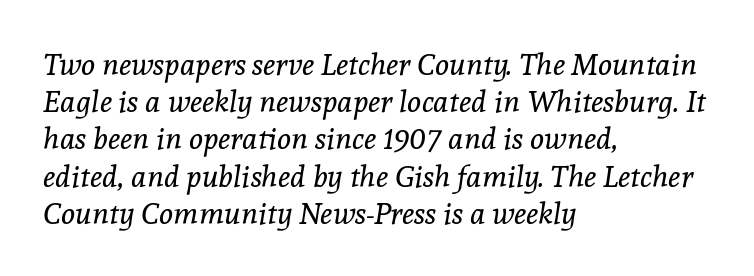
{"serif": "yes", "italic": "yes", "lean": "right", "slant_degrees": 8, "bold": "no", "weight": "regular", "width": "normal", "x_height": "medium", "monospaced": "no", "underline": "no", "align": "left", "line_spacing_ratio": 1.24, "letter_spacing": "normal", "letter_spacing_em": 0.0, "glyph_px": 30}
